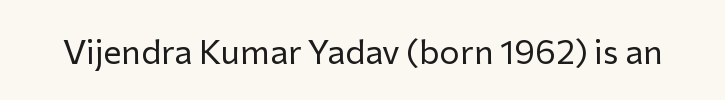
Q: Is the text bold? A: No.
Q: Is the text italic (slanted)? A: No, it is upright.
Q: Is the typeface a serif or a sans-serif typeface? A: Sans-serif.
Q: Is the text underlined? A: No.
Q: Is the spacing between letters normal or unusually wide? A: Normal.
Q: Width (condensed, normal, or wide)? A: Normal.
Q: Stroke contrast? A: Low.
Q: x-height? A: Medium.
Q: Monospaced? A: No.
